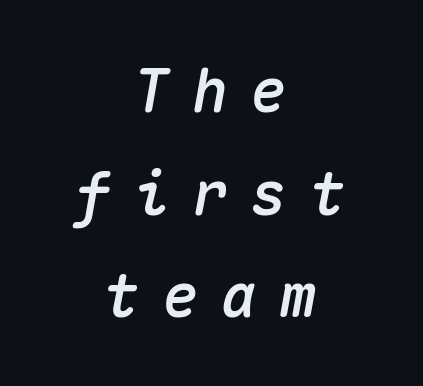
Designer's note — italics engaged. Honestly, there is no underline to notice here at all. Loose tracking; the words dissolve into strings of separated letters. Does the copy run flush right? No — it is centered line by line. Here the designer chose a console-style face with uniform glyph widths.
